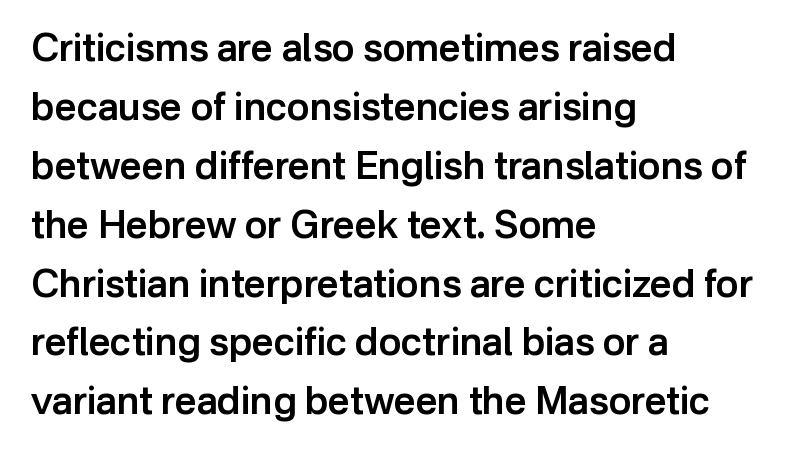
The image shows 38 px semibold sans-serif type, upright; set left-aligned, normal line spacing (1.55x), normal letter spacing, not underlined; low stroke contrast and a medium x-height.
